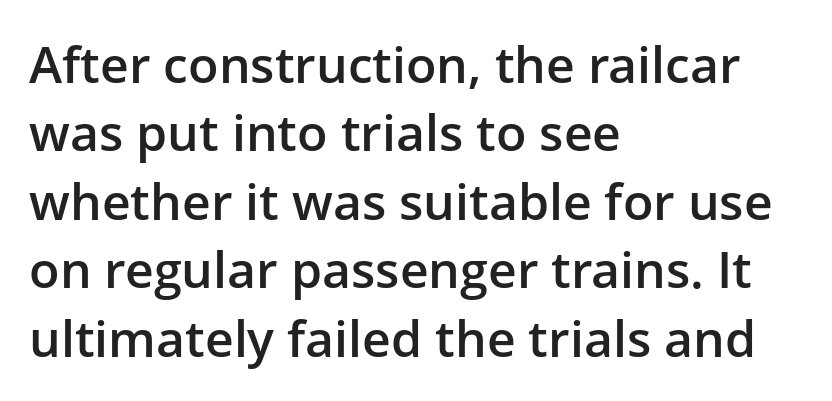
Does the lettering tilt? It doesn't — this is upright. The foot of each line stays bare and open. Do the characters align in a grid? No, the font is proportional. Characters follow at the spacing the type designer built in.
